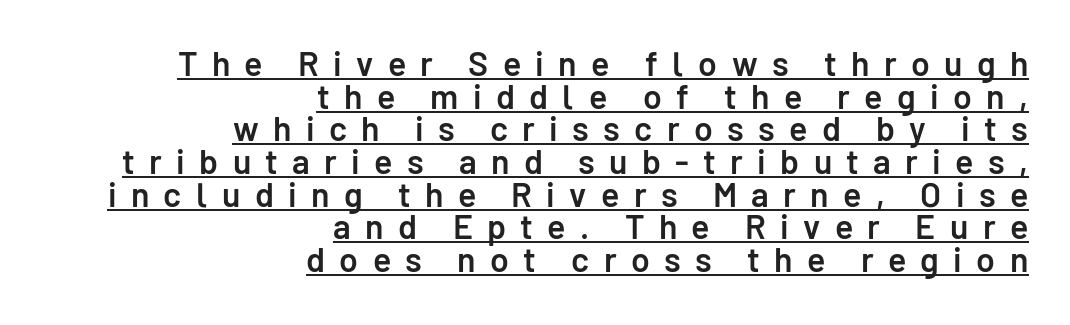
{"serif": "no", "italic": "no", "bold": "semi", "weight": "semibold", "width": "normal", "stroke_contrast": "low", "x_height": "medium", "monospaced": "no", "underline": "yes", "align": "right", "line_spacing": "tight", "line_spacing_ratio": 0.96, "letter_spacing": "wide", "letter_spacing_em": 0.42, "glyph_px": 34}
